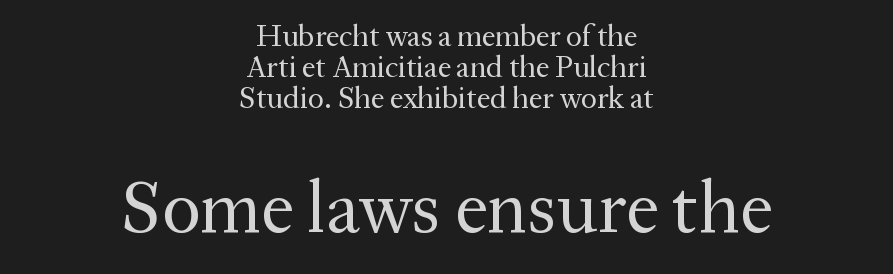
Q: Is the text bold? A: No.
Q: Is the text italic (slanted)? A: No, it is upright.
Q: Is the typeface a serif or a sans-serif typeface? A: Serif.
Q: Is the text underlined? A: No.
Q: How is the paragraph aligned? A: Centered.
Q: Is the spacing between letters normal or unusually wide? A: Normal.
Q: Is the spacing between lines tight, normal or loose? A: Tight.
Q: Which block of text is set in a larger size, the first (top) or the second (bottom)? A: The second (bottom) one.
Q: Width (condensed, normal, or wide)? A: Normal.
Q: Stroke contrast? A: Medium.
Q: x-height? A: Medium.
Q: Monospaced? A: No.
